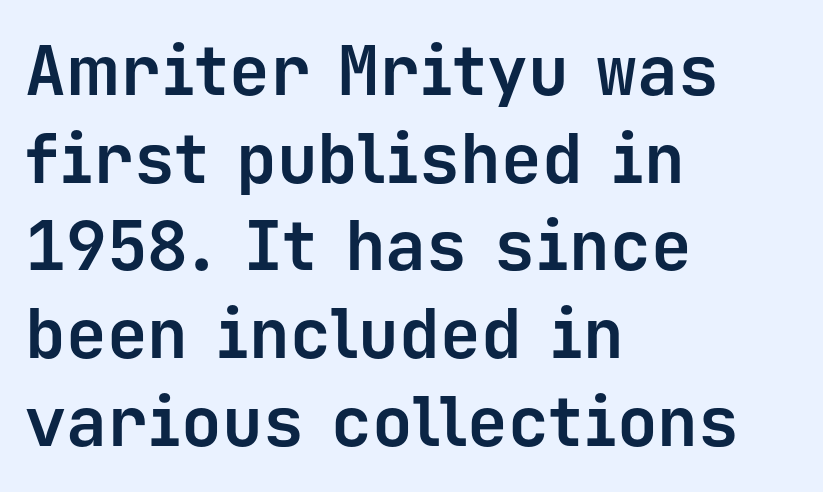
Q: Is the text bold? A: Yes.
Q: Is the text italic (slanted)? A: No, it is upright.
Q: Is the typeface a serif or a sans-serif typeface? A: Sans-serif.
Q: Is the text underlined? A: No.
Q: How is the paragraph aligned? A: Left-aligned.
Q: Is the spacing between letters normal or unusually wide? A: Normal.
Q: Is the spacing between lines tight, normal or loose? A: Normal.
Q: Width (condensed, normal, or wide)? A: Normal.
Q: Stroke contrast? A: Low.
Q: x-height? A: Medium.
Q: Monospaced? A: Yes.
